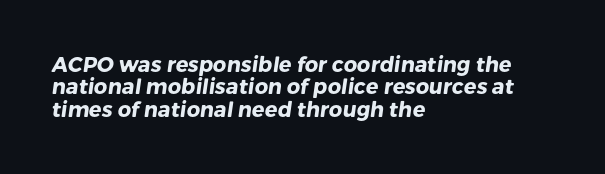
Rows of type sit shoulder to shoulder in the vertical direction. Layout note: lines flush left. What weight is shown? A full bold with thick strokes. Any mark beneath the type? The region is blank. The face used here is rendered with its standard letterfit.
